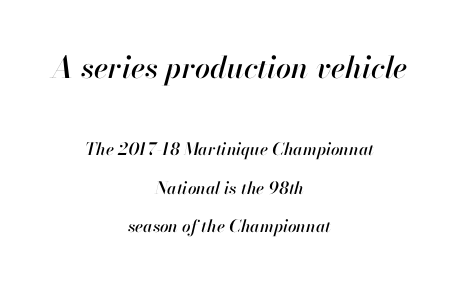
Q: Is the text italic (slanted)? A: Yes, it leans right by about 13 degrees.
Q: Is the text underlined? A: No.
Q: How is the paragraph aligned? A: Centered.
Q: Is the spacing between letters normal or unusually wide? A: Normal.
Q: Is the spacing between lines tight, normal or loose? A: Loose.
Q: Which block of text is set in a larger size, the first (top) or the second (bottom)? A: The first (top) one.
Q: Width (condensed, normal, or wide)? A: Normal.
Q: Stroke contrast? A: High.
Q: x-height? A: Small.
Q: Monospaced? A: No.
